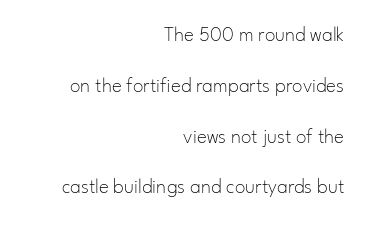
The image shows 21 px text type, upright; set right-aligned, loose line spacing (2.42x), normal letter spacing, not underlined.
